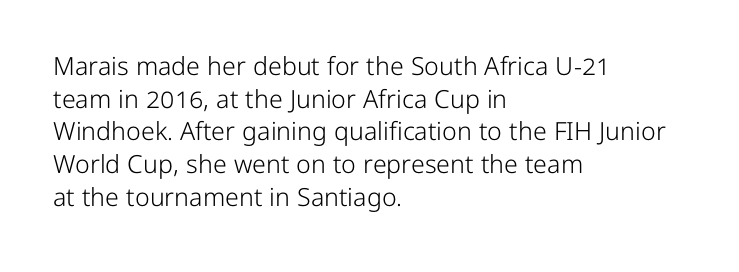
{"italic": "no", "bold": "no", "underline": "no", "align": "left", "line_spacing": "normal", "line_spacing_ratio": 1.31, "letter_spacing": "normal", "letter_spacing_em": 0.0, "glyph_px": 25}
